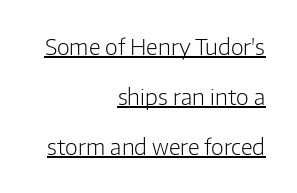
Whoever set this chose breathing room over compactness in the vertical rhythm. Every stem runs plumb, perpendicular to the baseline. Layout note: lines flush right. The horizontal fit of the characters is conventional and even. The glyphs are accompanied by a horizontal stroke just below them.
